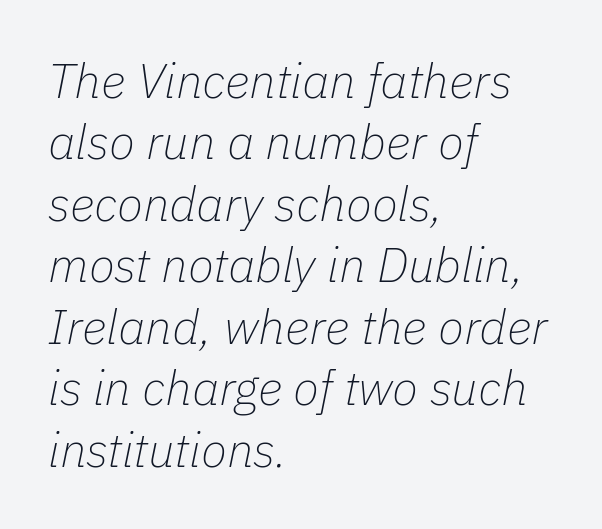
Nobody drew a line under any word here. You could not count columns in this text — the font is proportionally spaced. The passage shown has conventional tracking throughout. Tall strokes in this sample are angled rather than plumb.
